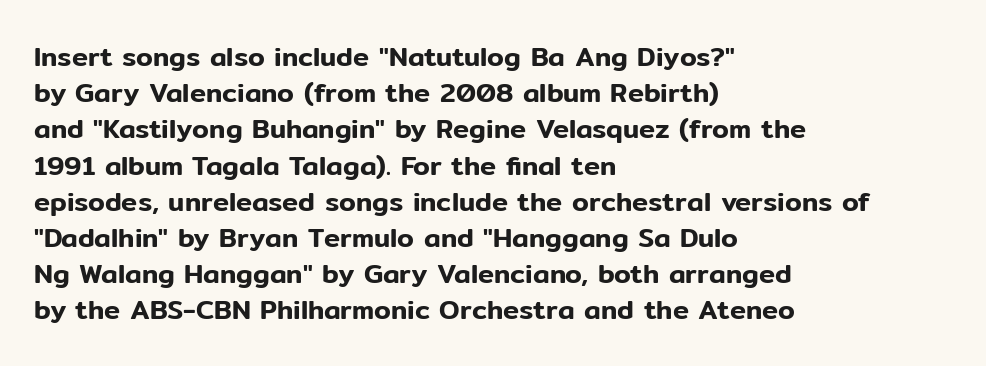
The image shows 27 px text type, upright; set left-aligned, normal line spacing (1.34x), normal letter spacing, not underlined.
